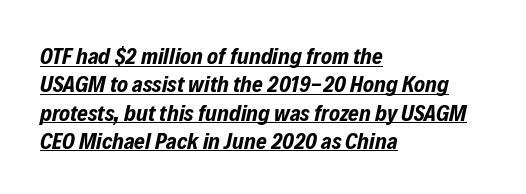
Q: Is the text bold? A: Yes.
Q: Is the text italic (slanted)? A: Yes, it leans right by about 12 degrees.
Q: Is the text underlined? A: Yes.
Q: How is the paragraph aligned? A: Left-aligned.
Q: Is the spacing between letters normal or unusually wide? A: Normal.
